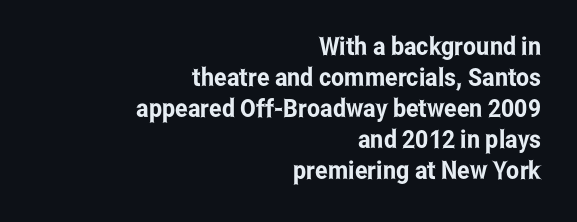
{"italic": "no", "underline": "no", "align": "right", "line_spacing_ratio": 1.24, "letter_spacing": "normal", "letter_spacing_em": 0.0, "glyph_px": 25}
